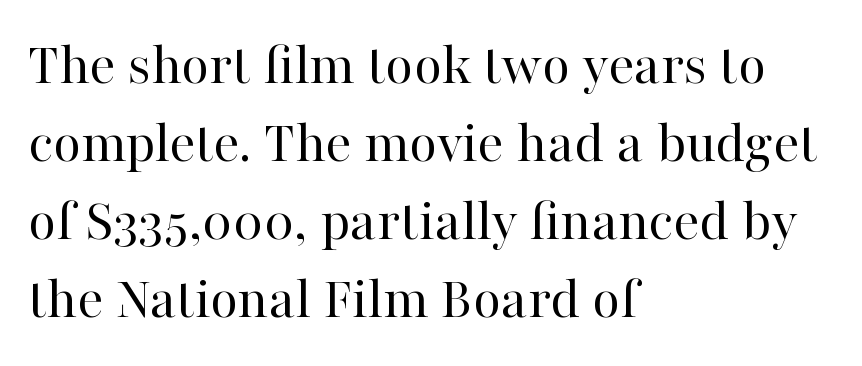
Think of a printed novel: that variable character pitch is what you see here. Layout note: lines flush left. You could call the tracking neutral — neither tight nor loose. Any mark beneath the type? The region is blank.
